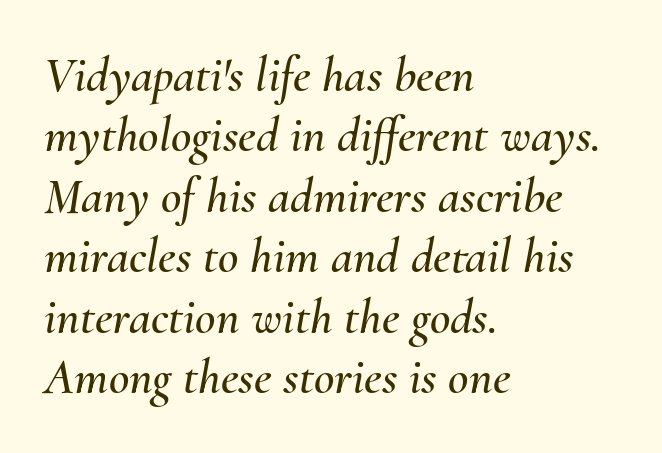
Q: Is the text italic (slanted)? A: Yes, it leans right by about 10 degrees.
Q: Is the text underlined? A: No.
Q: How is the paragraph aligned? A: Left-aligned.
Q: Is the spacing between letters normal or unusually wide? A: Normal.
Q: Width (condensed, normal, or wide)? A: Normal.
Q: Stroke contrast? A: Medium.
Q: x-height? A: Small.
Q: Monospaced? A: No.
